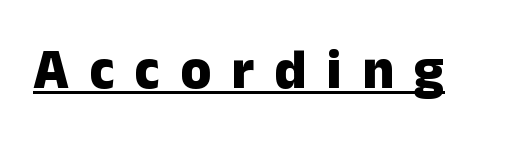
Q: Is the text bold? A: Yes.
Q: Is the text italic (slanted)? A: No, it is upright.
Q: Is the typeface a serif or a sans-serif typeface? A: Sans-serif.
Q: Is the text underlined? A: Yes.
Q: Is the spacing between letters normal or unusually wide? A: Unusually wide.
Q: Width (condensed, normal, or wide)? A: Normal.
Q: Stroke contrast? A: Low.
Q: x-height? A: Medium.
Q: Monospaced? A: No.
